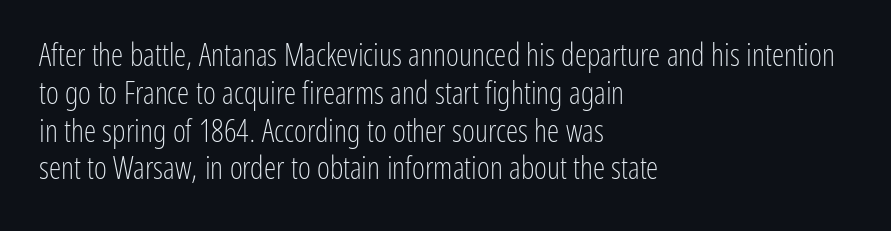
The image shows 31 px light, condensed sans-serif type, upright; set left-aligned, line spacing 1.22x, normal letter spacing, not underlined; low stroke contrast and a medium x-height.
